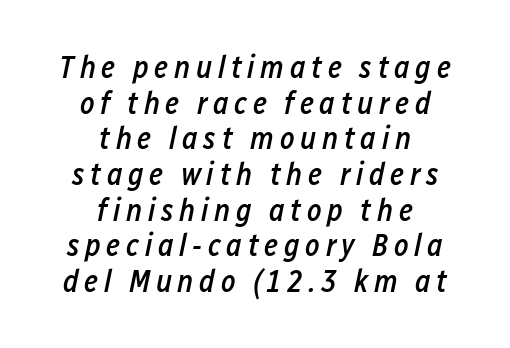
The image shows 31 px semibold, condensed type, italic (leaning right); set centered, tight line spacing (1.15x), not underlined; low stroke contrast and a medium x-height.
